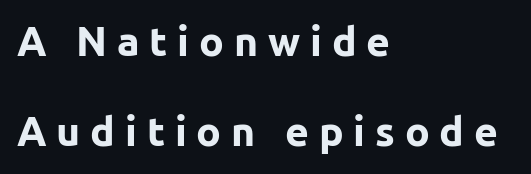
One glance says open: line gaps are wider than usual. Character widths vary here, with narrow letters taking less room than wide ones. Plenty of ink on the page — the face is bold. Grotesque or geometric, the face here clearly has no serifs. Posture: vertical.
